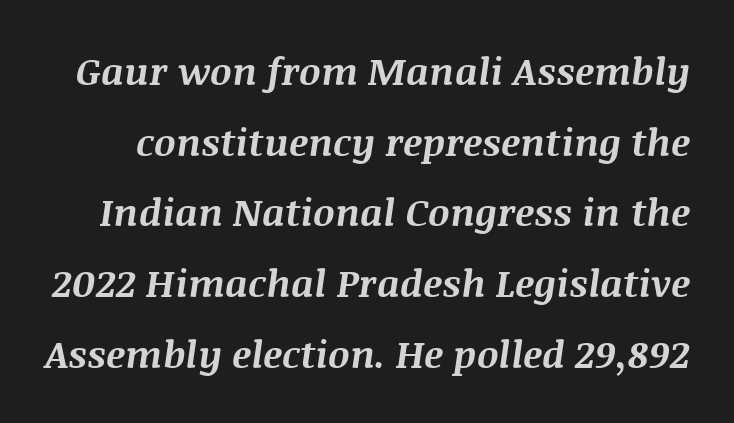
The rendering keeps characters at their native spacing. Note the varied advance widths — an 'i' is clearly narrower than an 'm'. Stroke thickness is high; the sample reads as a true bold. The space directly below the letters is spotless. This sample uses an oblique cut, with every glyph tilted off the vertical.
